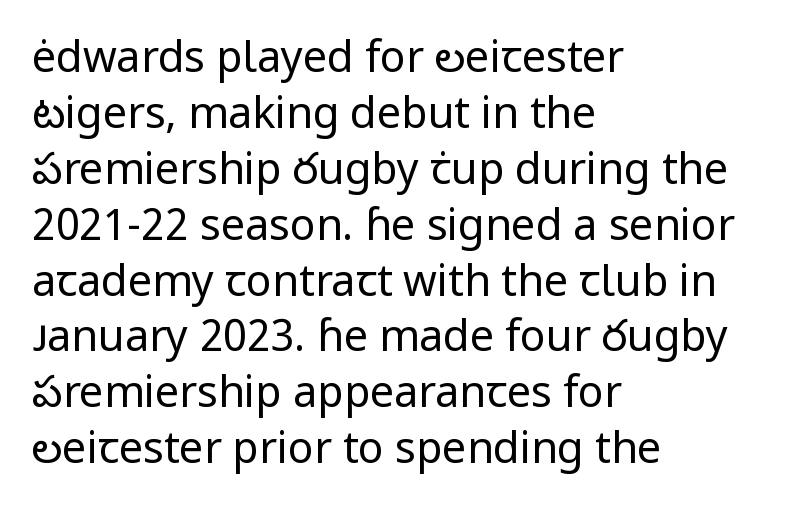
Q: Is the text bold? A: No.
Q: Is the text italic (slanted)? A: No, it is upright.
Q: Is the typeface a serif or a sans-serif typeface? A: Sans-serif.
Q: Is the text underlined? A: No.
Q: How is the paragraph aligned? A: Left-aligned.
Q: Is the spacing between letters normal or unusually wide? A: Normal.
Q: Is the spacing between lines tight, normal or loose? A: Normal.
Q: Width (condensed, normal, or wide)? A: Normal.
Q: Stroke contrast? A: Low.
Q: x-height? A: Medium.
Q: Monospaced? A: No.
